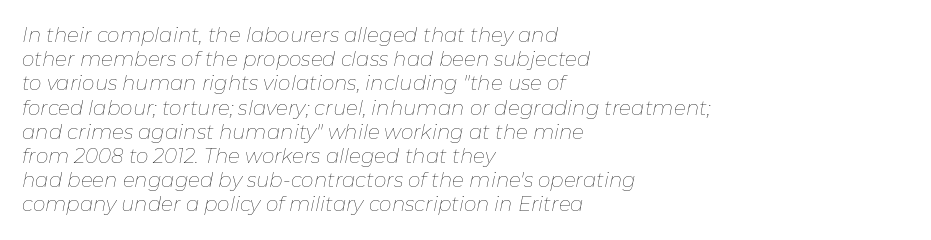
Q: Is the text bold? A: No.
Q: Is the text italic (slanted)? A: Yes, it leans right by about 11 degrees.
Q: Is the text underlined? A: No.
Q: How is the paragraph aligned? A: Left-aligned.
Q: Is the spacing between letters normal or unusually wide? A: Normal.
